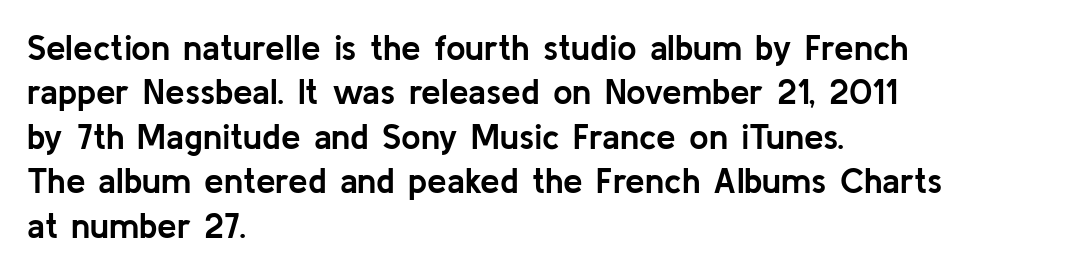
Q: Is the text bold? A: Yes.
Q: Is the text italic (slanted)? A: No, it is upright.
Q: Is the typeface a serif or a sans-serif typeface? A: Sans-serif.
Q: Is the text underlined? A: No.
Q: How is the paragraph aligned? A: Left-aligned.
Q: Is the spacing between letters normal or unusually wide? A: Normal.
Q: Is the spacing between lines tight, normal or loose? A: Normal.
Q: Width (condensed, normal, or wide)? A: Normal.
Q: Stroke contrast? A: Low.
Q: x-height? A: Medium.
Q: Monospaced? A: No.
